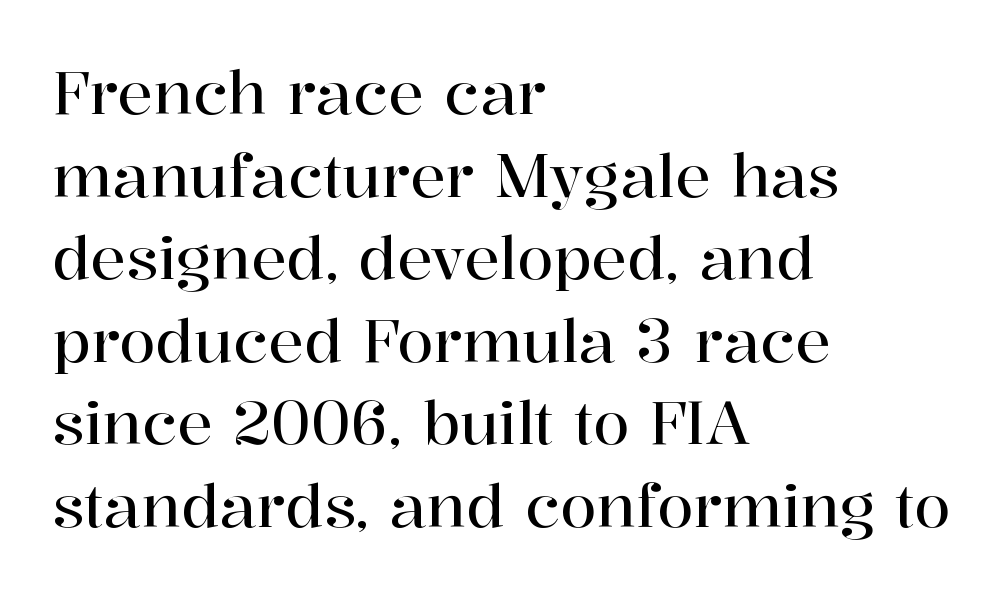
A normal amount of white space separates one row of letters from the next. Serif or sans? Serif — the stroke terminals have little feet. Descenders are the only things crossing below the line. Here the designer chose a conventional face with non-uniform glyph widths. In terms of letterspacing, this is plain default setting. Italic? Not at all — the glyphs are vertical.
